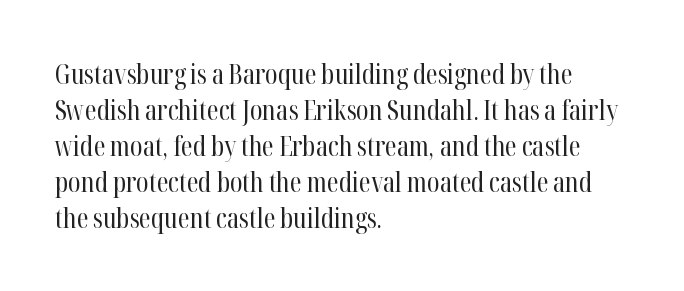
Q: Is the text bold? A: No.
Q: Is the text italic (slanted)? A: No, it is upright.
Q: Is the text underlined? A: No.
Q: How is the paragraph aligned? A: Left-aligned.
Q: Is the spacing between letters normal or unusually wide? A: Normal.
Q: Is the spacing between lines tight, normal or loose? A: Normal.
